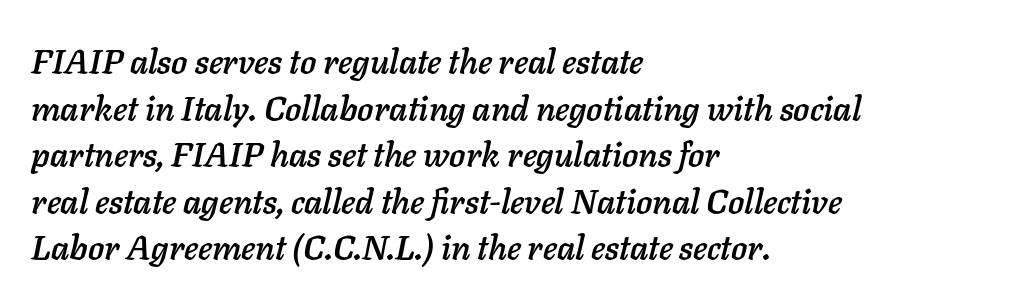
Q: Is the text italic (slanted)? A: Yes, it leans right by about 11 degrees.
Q: Is the text underlined? A: No.
Q: How is the paragraph aligned? A: Left-aligned.
Q: Is the spacing between letters normal or unusually wide? A: Normal.
Q: Is the spacing between lines tight, normal or loose? A: Normal.
Q: Width (condensed, normal, or wide)? A: Normal.
Q: Stroke contrast? A: Low.
Q: x-height? A: Medium.
Q: Monospaced? A: No.
